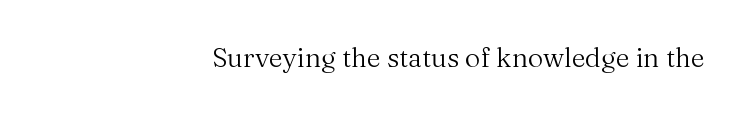
The image shows 27 px text type, upright; set right-aligned, normal letter spacing, not underlined.
